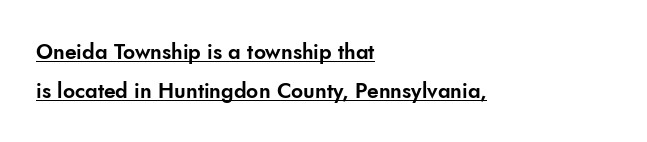
Between one letter and the next there's only the usual sliver of space. These lines stack with their left ends in a neat column. Does the lettering tilt? It doesn't — this is upright. Every word sits above its own underline.
